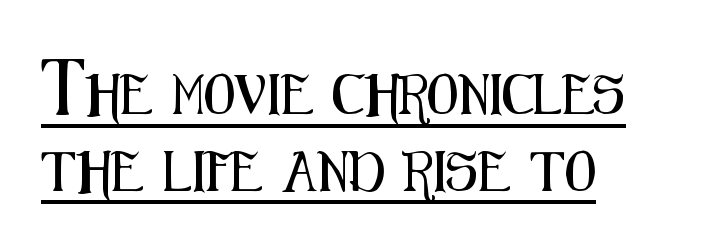
{"italic": "no", "width": "condensed", "stroke_contrast": "medium", "x_height": "medium", "monospaced": "no", "underline": "yes", "align": "left", "line_spacing": "loose", "line_spacing_ratio": 1.92, "letter_spacing": "normal", "letter_spacing_em": 0.0, "glyph_px": 40}
